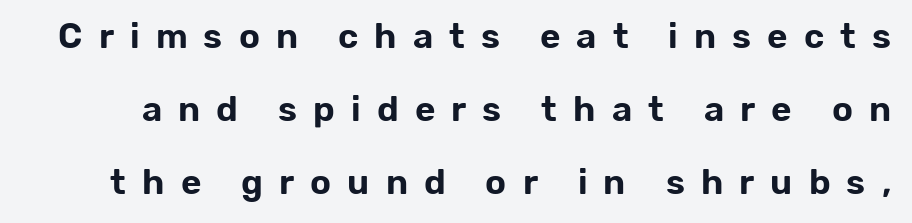
The image shows 35 px sans-serif type, upright; set loose line spacing (2.08x), unusually wide letter spacing (+0.46 em), not underlined; low stroke contrast and a medium x-height.
